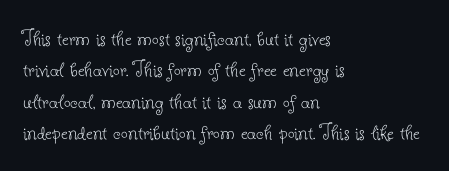
The image shows 24 px text type, upright; set left-aligned, normal line spacing (1.31x), normal letter spacing, not underlined.
